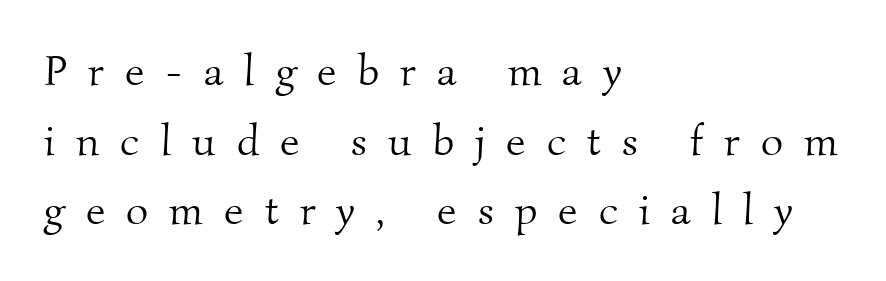
The image shows 43 px light serif type; set left-aligned, normal line spacing (1.62x), unusually wide letter spacing (+0.49 em), not underlined; medium stroke contrast and a small x-height.
